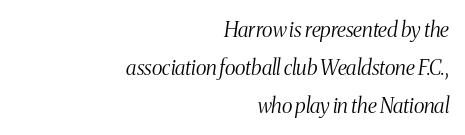
Q: Is the text bold? A: No.
Q: Is the text italic (slanted)? A: Yes, it leans right by about 8 degrees.
Q: Is the text underlined? A: No.
Q: How is the paragraph aligned? A: Right-aligned.
Q: Is the spacing between letters normal or unusually wide? A: Normal.
